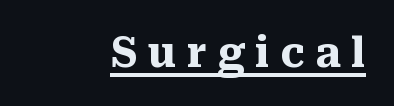
The rendered words wear a rule along their underside. Varying glyph widths throughout — classic text-font behaviour. Nope, not italic — everything's standing straight. Strokes here are thick enough to call this a true bold. The type family on display is of the serif kind. A typesetter would call this heavily tracked-out type.
